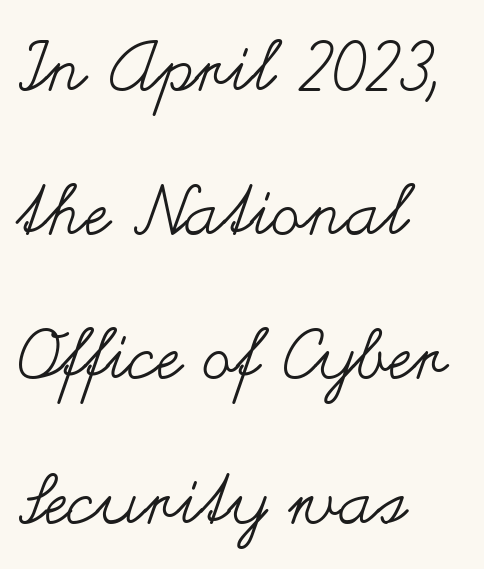
{"bold": "no", "weight": "regular", "width": "wide", "stroke_contrast": "medium", "x_height": "small", "monospaced": "no", "underline": "no", "align": "left", "line_spacing": "loose", "line_spacing_ratio": 2.09, "letter_spacing": "normal", "letter_spacing_em": 0.0, "glyph_px": 69}
